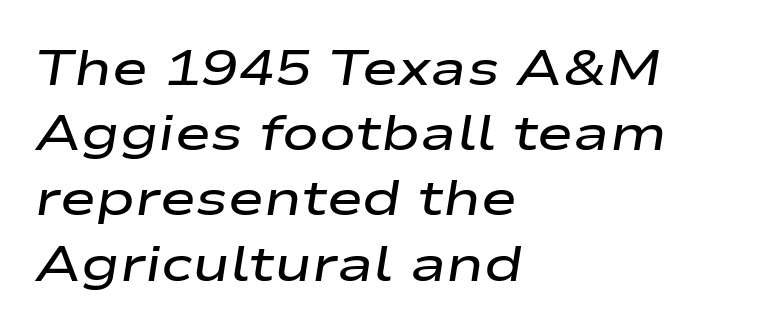
Q: Is the text bold? A: Semi-bold.
Q: Is the text italic (slanted)? A: Yes, it leans right by about 9 degrees.
Q: Is the text underlined? A: No.
Q: How is the paragraph aligned? A: Left-aligned.
Q: Is the spacing between letters normal or unusually wide? A: Normal.
Q: Is the spacing between lines tight, normal or loose? A: Normal.
Q: Width (condensed, normal, or wide)? A: Wide.
Q: Stroke contrast? A: Low.
Q: x-height? A: Medium.
Q: Monospaced? A: No.
